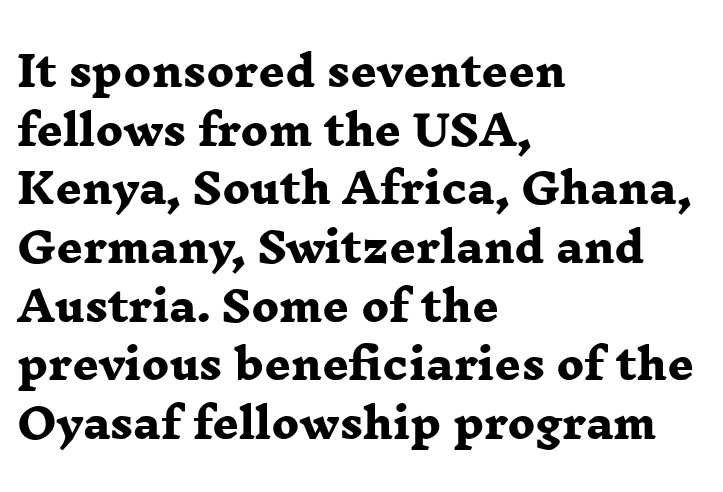
Are there feet on the stems? There are — it's a serif. Rule under the text: the space is simply empty. Line beginnings align vertically; line endings do not. A typesetter would call this proportional, since set widths differ per character.
